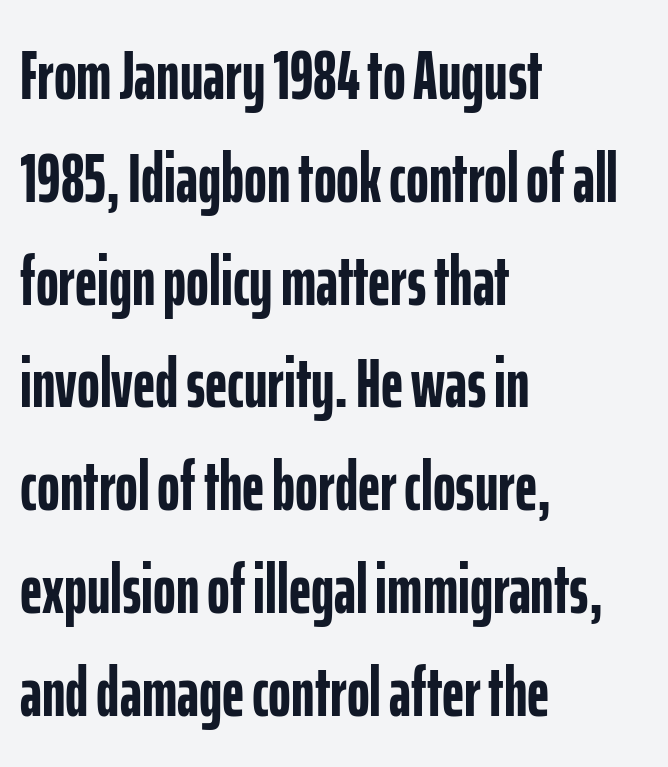
The tracking reads as untouched default to a designer's eye. Examine the stroke ends and you'll find no serifs. Left-aligned paragraph, ragged on the right. The typography opts for an upright posture over an oblique one. Proportional: the letters do not fall into vertical columns. Glance below the letters and you will spot only blank space.
